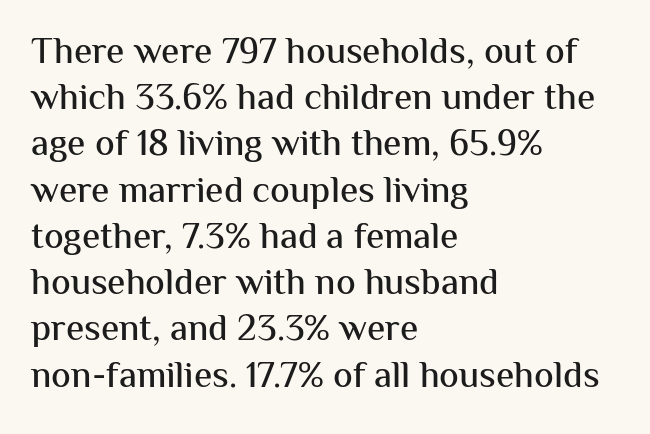
Every row of glyphs begins at an identical x-position on the left. Unlike italic type, these characters show no tilt at all. Letters rest on an invisible, unmarked baseline. Do the characters align in a grid? No, the font is proportional. These lines sit exactly where default settings would place them.
